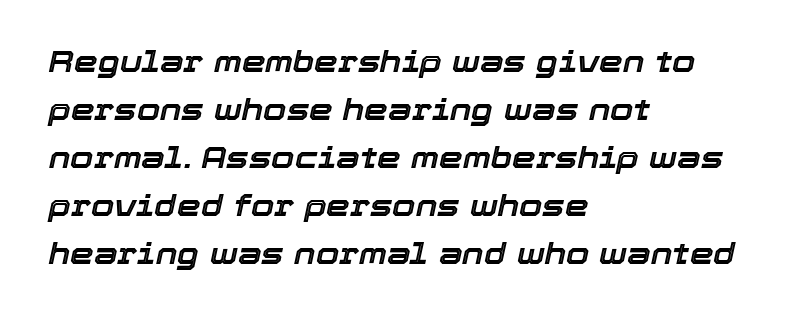
{"italic": "yes", "lean": "right", "slant_degrees": 12, "width": "normal", "x_height": "medium", "monospaced": "no", "underline": "no", "align": "left", "line_spacing": "normal", "line_spacing_ratio": 1.6, "letter_spacing": "normal", "letter_spacing_em": 0.0, "glyph_px": 30}
